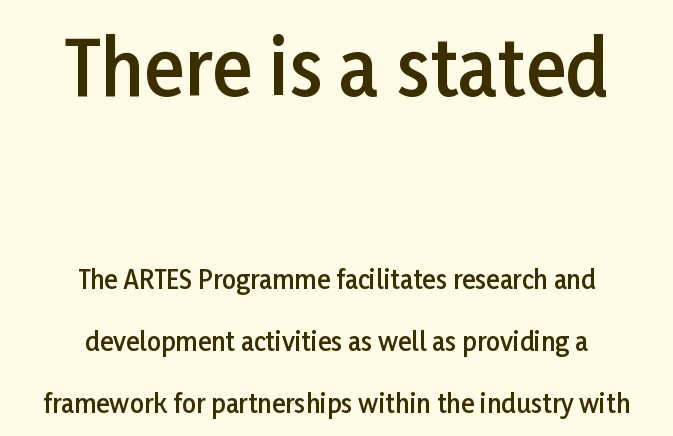
Think of a printed novel: that variable character pitch is what you see here. Observe the absence of serifs on each vertical stroke in this sample. How would I describe the line gaps? Wide and relaxed. Moderately thickened strokes mark this as semibold type. Of the two passages, the one on top uses the larger point size.
